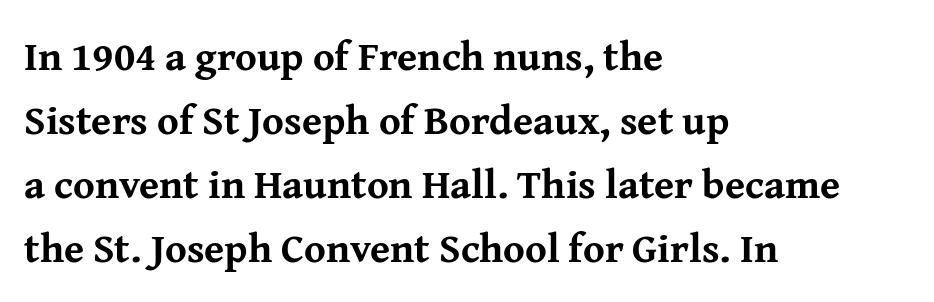
The image shows 41 px bold serif type, upright; set left-aligned, normal line spacing (1.56x), normal letter spacing, not underlined; medium stroke contrast and a medium x-height.
